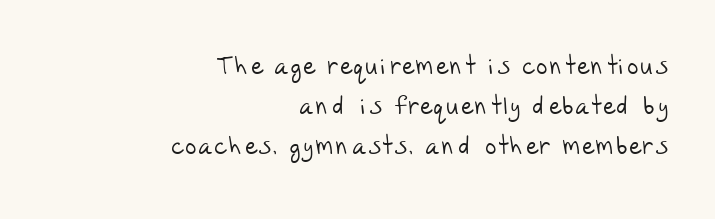
Quick note: interline space is typical. Glance below the letters and you will spot only blank space. Summary of weight: not heavy and not bold. Compared with a flush-left layout, this one pins lines to the opposite, right side.
